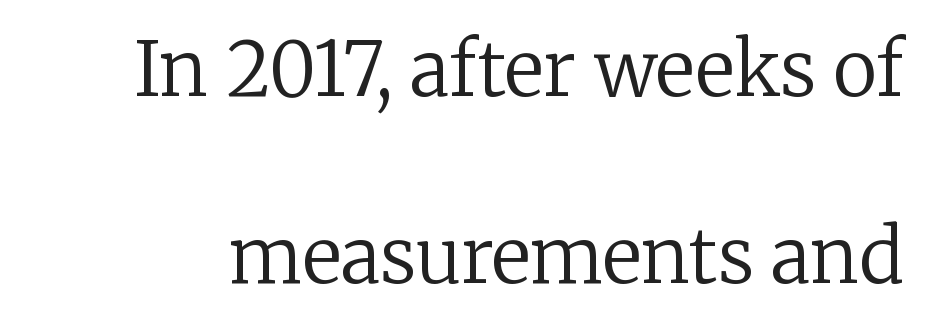
Q: Is the text bold? A: No.
Q: Is the text italic (slanted)? A: No, it is upright.
Q: Is the typeface a serif or a sans-serif typeface? A: Serif.
Q: Is the text underlined? A: No.
Q: Is the spacing between letters normal or unusually wide? A: Normal.
Q: Is the spacing between lines tight, normal or loose? A: Loose.
Q: Width (condensed, normal, or wide)? A: Normal.
Q: Stroke contrast? A: Low.
Q: x-height? A: Medium.
Q: Monospaced? A: No.
